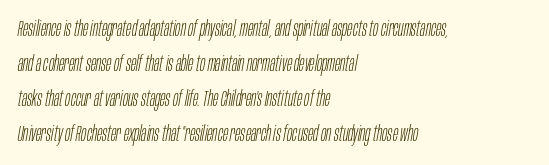
The image shows 22 px text type, italic (leaning right); set left-aligned, normal line spacing (1.59x), normal letter spacing, not underlined.
